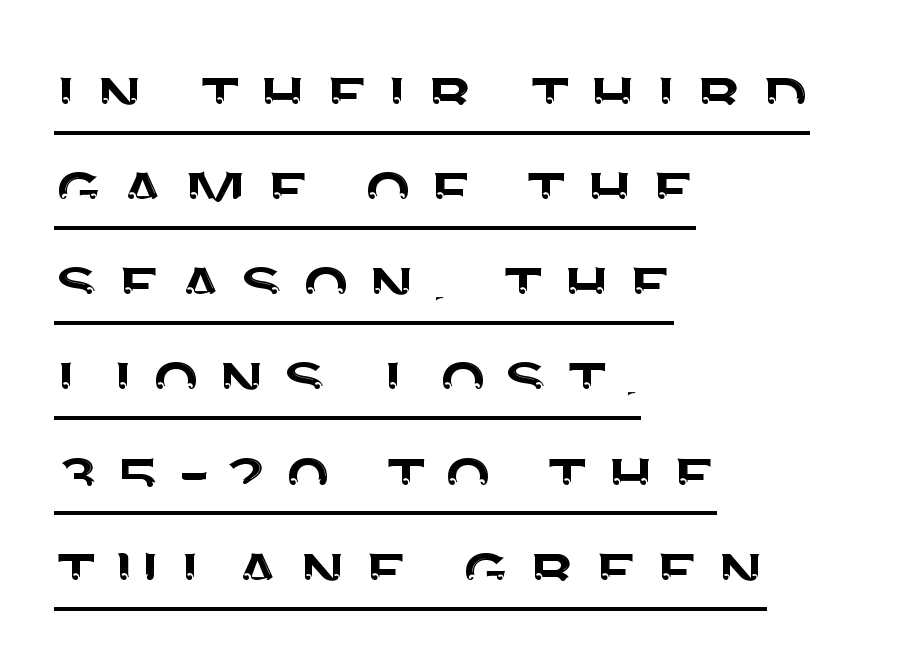
Students, observe the line beneath the letters — that is underlining. Every row of glyphs begins at an identical x-position on the left. Is this a sans? Yes — the strokes have no serifs. You could not count columns in this text — the font is proportionally spaced. Tracking here is generous; glyphs stand well apart from one another. The lettering holds an erect, upright posture throughout.
